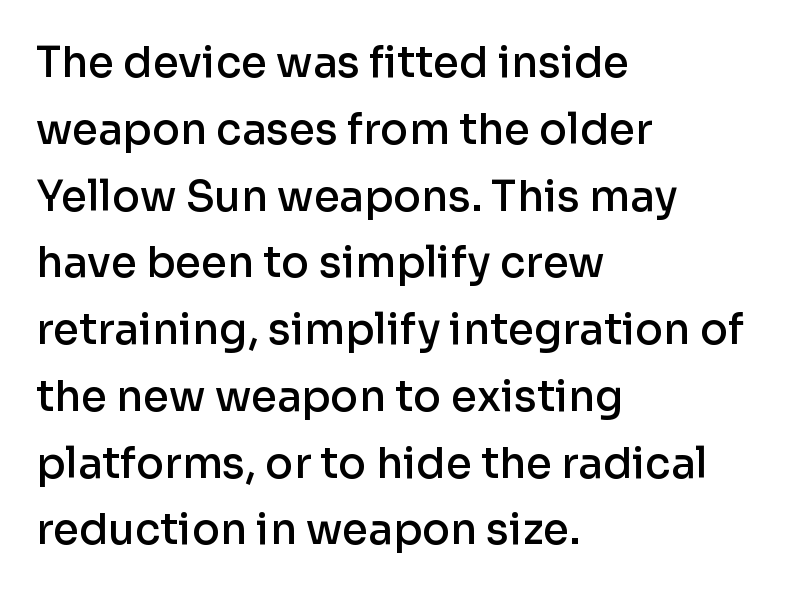
Q: Is the text bold? A: Semi-bold.
Q: Is the text italic (slanted)? A: No, it is upright.
Q: Is the typeface a serif or a sans-serif typeface? A: Sans-serif.
Q: Is the text underlined? A: No.
Q: How is the paragraph aligned? A: Left-aligned.
Q: Is the spacing between letters normal or unusually wide? A: Normal.
Q: Is the spacing between lines tight, normal or loose? A: Normal.
Q: Width (condensed, normal, or wide)? A: Normal.
Q: Stroke contrast? A: Low.
Q: x-height? A: Medium.
Q: Monospaced? A: No.
